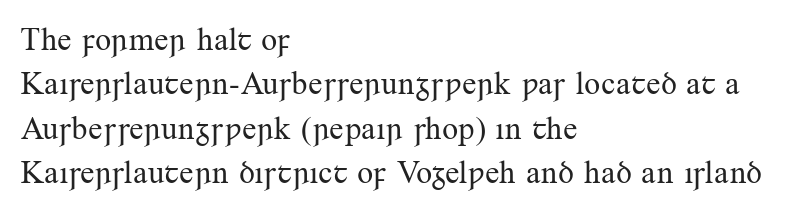
Q: Is the text bold? A: No.
Q: Is the text italic (slanted)? A: No, it is upright.
Q: Is the typeface a serif or a sans-serif typeface? A: Serif.
Q: Is the text underlined? A: No.
Q: How is the paragraph aligned? A: Left-aligned.
Q: Is the spacing between letters normal or unusually wide? A: Normal.
Q: Is the spacing between lines tight, normal or loose? A: Normal.
Q: Width (condensed, normal, or wide)? A: Normal.
Q: Stroke contrast? A: Medium.
Q: x-height? A: Small.
Q: Monospaced? A: No.
